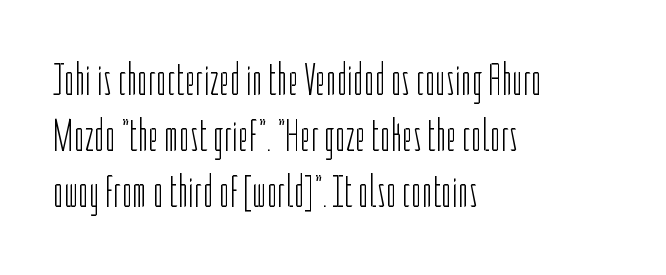
Q: Is the text bold? A: No.
Q: Is the text italic (slanted)? A: No, it is upright.
Q: Is the typeface a serif or a sans-serif typeface? A: Sans-serif.
Q: Is the text underlined? A: No.
Q: How is the paragraph aligned? A: Left-aligned.
Q: Is the spacing between letters normal or unusually wide? A: Normal.
Q: Width (condensed, normal, or wide)? A: Condensed.
Q: Stroke contrast? A: Low.
Q: x-height? A: Medium.
Q: Monospaced? A: No.
